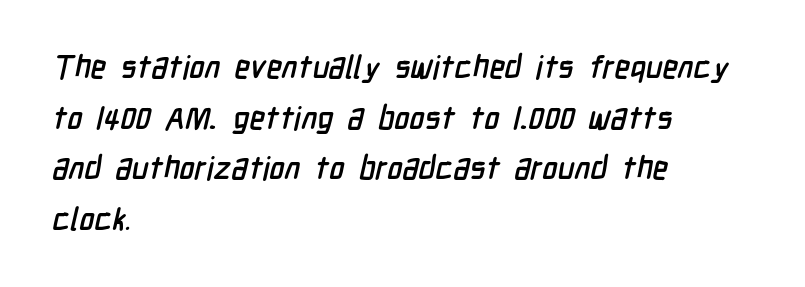
Inter-character spacing is left at the font's built-in metrics. Leftover space on each line is placed entirely after the last word. Baseline-to-baseline distance is the conventional proportion of letter height. The glyphs are unaccompanied by any horizontal stroke below them. Spacing verdict: proportional, widths tailored to each character.
